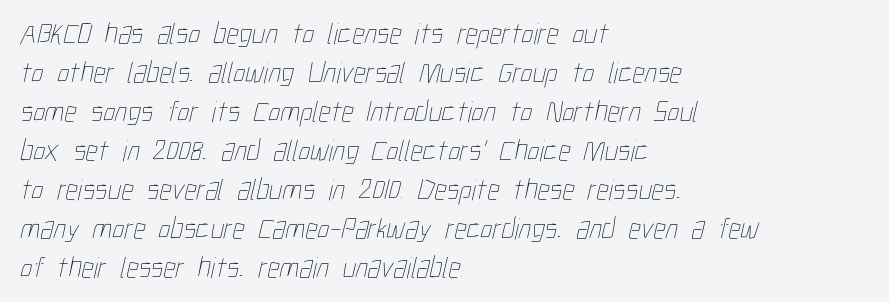
Q: Is the text bold? A: No.
Q: Is the text underlined? A: No.
Q: How is the paragraph aligned? A: Left-aligned.
Q: Is the spacing between letters normal or unusually wide? A: Normal.
Q: Is the spacing between lines tight, normal or loose? A: Normal.
Q: Width (condensed, normal, or wide)? A: Condensed.
Q: Stroke contrast? A: Low.
Q: x-height? A: Medium.
Q: Monospaced? A: No.
